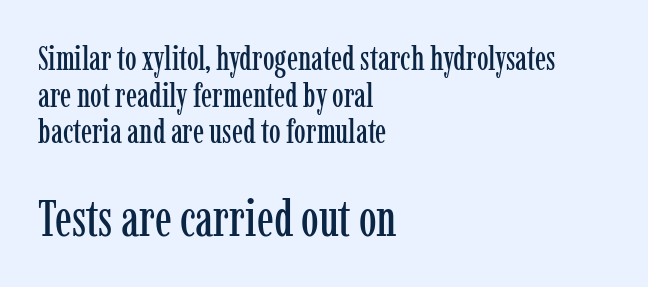
{"serif": "yes", "italic": "no", "width": "condensed", "stroke_contrast": "low", "x_height": "medium", "monospaced": "no", "underline": "no", "align": "left", "line_spacing": "tight", "line_spacing_ratio": 1.11, "letter_spacing": "normal", "letter_spacing_em": 0.0, "larger_block": "second", "size_ratio": 1.52, "glyph_px": 50}
